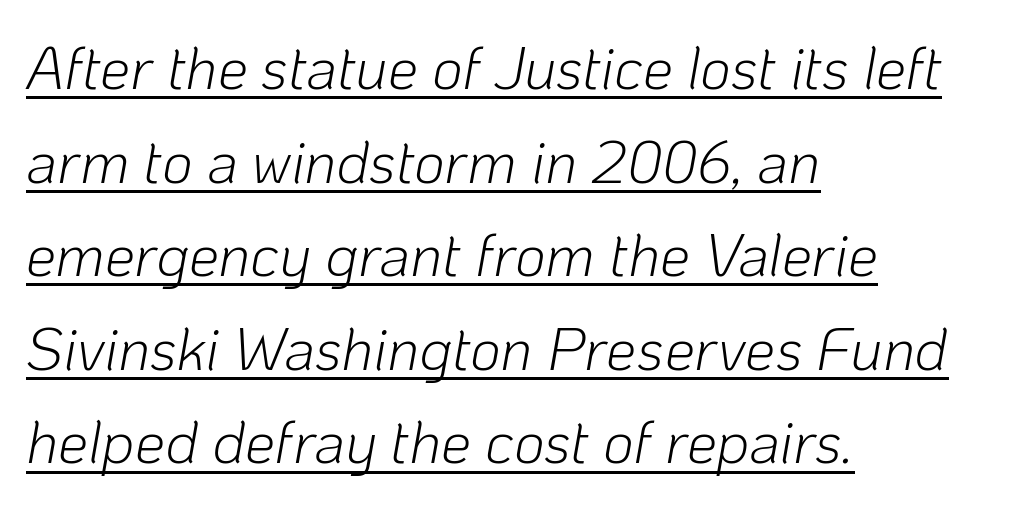
The passage shown is typed in a proportional face where columns would drift. This block has exactly the height ordinary leading produces. The lines are quadded left. Short note: letters normally spaced. These characters rest on top of a visible drawn line. The characters are drawn with everyday or finer stroke widths.
